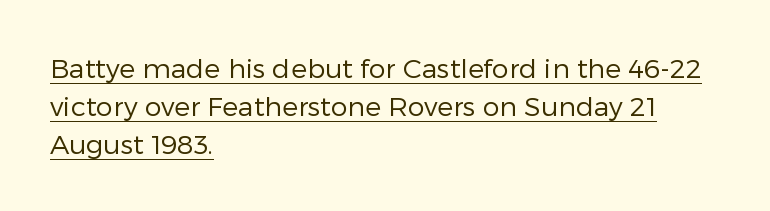
If you drew a ruler down the left edge, every line would touch it. A typesetter would call this zero additional tracking. The passage shown is not bold in any degree. Caption: lettering with a line underneath. Does the leading feel generous? No, just average. Do the letters lean? They stand straight.
